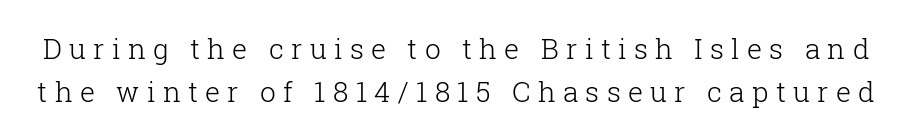
Q: Is the text bold? A: No.
Q: Is the text italic (slanted)? A: No, it is upright.
Q: Is the typeface a serif or a sans-serif typeface? A: Serif.
Q: Is the text underlined? A: No.
Q: Is the spacing between letters normal or unusually wide? A: Unusually wide.
Q: Is the spacing between lines tight, normal or loose? A: Normal.
Q: Width (condensed, normal, or wide)? A: Normal.
Q: Stroke contrast? A: Low.
Q: x-height? A: Medium.
Q: Monospaced? A: No.
